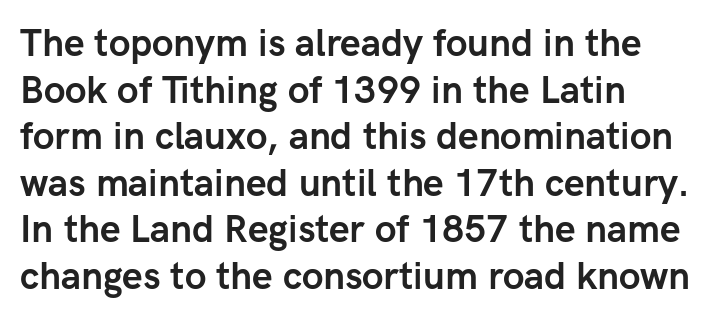
{"serif": "no", "italic": "no", "bold": "yes", "weight": "semibold", "width": "normal", "stroke_contrast": "low", "x_height": "medium", "monospaced": "no", "underline": "no", "align": "left", "line_spacing": "normal", "line_spacing_ratio": 1.26, "letter_spacing": "normal", "letter_spacing_em": 0.0, "glyph_px": 37}
